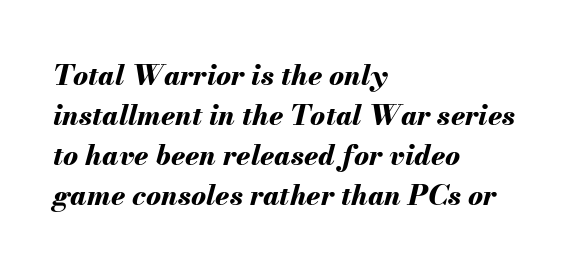
{"italic": "yes", "lean": "right", "slant_degrees": 13, "bold": "yes", "weight": "bold", "width": "normal", "stroke_contrast": "medium", "x_height": "small", "monospaced": "no", "underline": "no", "align": "left", "line_spacing": "normal", "line_spacing_ratio": 1.43, "letter_spacing": "normal", "letter_spacing_em": 0.0, "glyph_px": 28}
